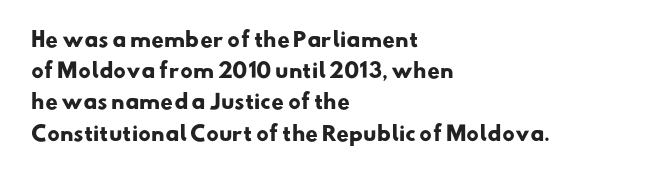
{"bold": "yes", "underline": "no", "align": "left", "line_spacing": "normal", "line_spacing_ratio": 1.56, "letter_spacing": "normal", "letter_spacing_em": 0.0, "glyph_px": 20}
